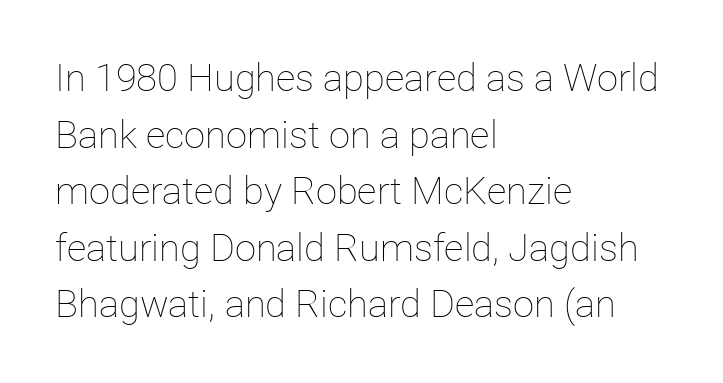
{"italic": "no", "bold": "no", "weight": "thin", "width": "normal", "stroke_contrast": "low", "x_height": "medium", "monospaced": "no", "underline": "no", "align": "left", "line_spacing": "normal", "line_spacing_ratio": 1.49, "letter_spacing": "normal", "letter_spacing_em": 0.0, "glyph_px": 38}
